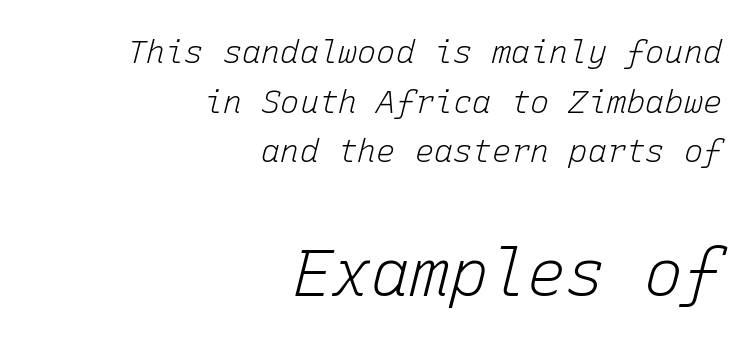
{"italic": "yes", "lean": "right", "slant_degrees": 15, "bold": "no", "weight": "light", "width": "normal", "stroke_contrast": "low", "x_height": "medium", "monospaced": "yes", "underline": "no", "align": "right", "line_spacing": "normal", "line_spacing_ratio": 1.55, "letter_spacing": "normal", "letter_spacing_em": 0.0, "larger_block": "second", "size_ratio": 2.03, "glyph_px": 65}
